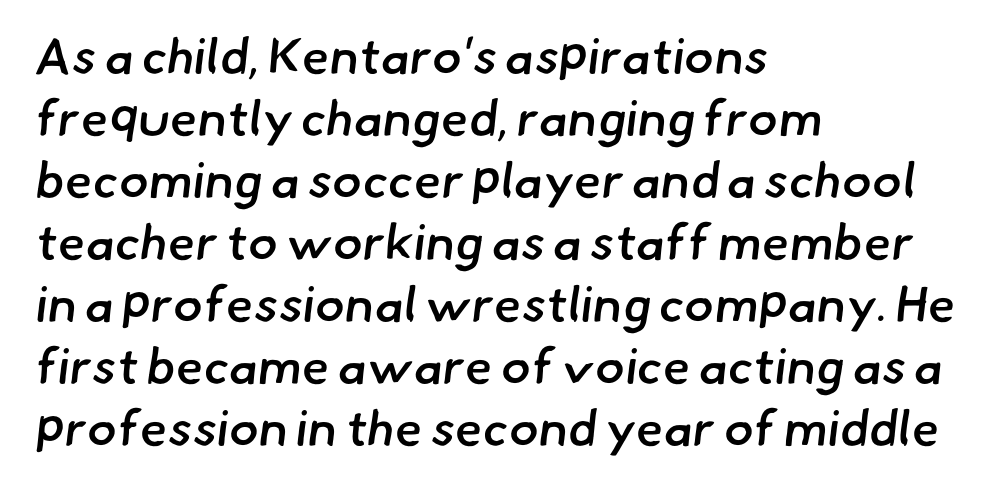
The string is rendered with underlining switched off. Each line starts at the same left margin while the right side varies. The glyphs have the mass of a demibold cut, below bold. Grotesque or geometric, the face here clearly has no serifs.
